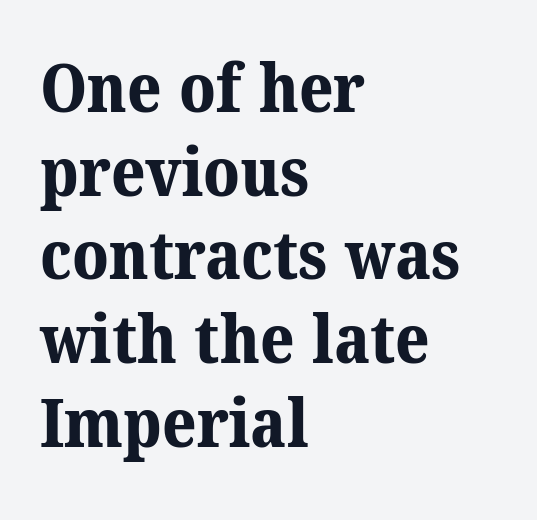
{"serif": "yes", "bold": "yes", "weight": "bold", "width": "normal", "stroke_contrast": "medium", "x_height": "medium", "monospaced": "no", "underline": "no", "align": "left", "line_spacing": "normal", "line_spacing_ratio": 1.25, "letter_spacing": "normal", "letter_spacing_em": 0.0, "glyph_px": 67}
